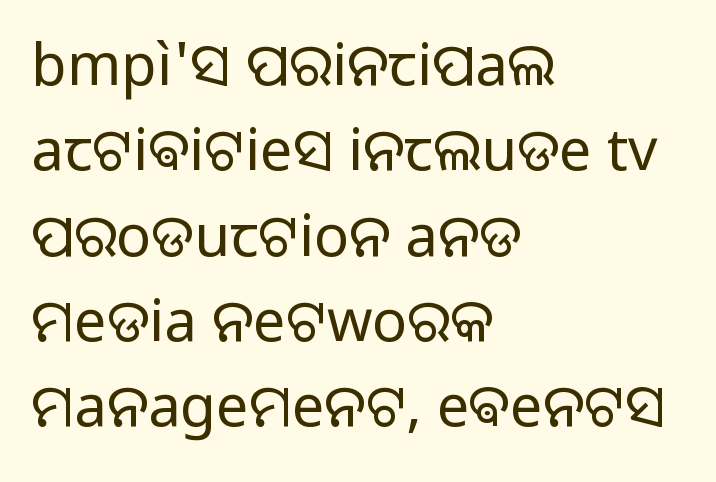
{"serif": "no", "italic": "no", "bold": "no", "weight": "regular", "width": "normal", "stroke_contrast": "low", "x_height": "medium", "monospaced": "no", "underline": "no", "align": "left", "line_spacing": "normal", "line_spacing_ratio": 1.47, "letter_spacing": "normal", "letter_spacing_em": 0.0, "glyph_px": 58}
